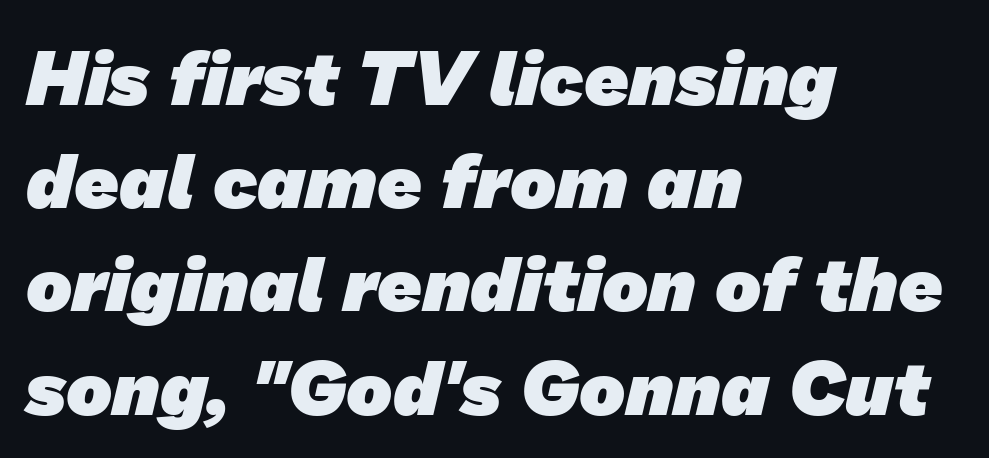
The image shows 77 px heavy sans-serif type; set left-aligned, normal line spacing (1.34x), normal letter spacing, not underlined; low stroke contrast and a medium x-height.
